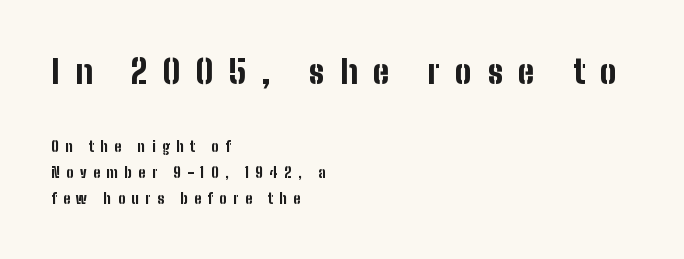
Q: Is the text bold? A: Yes.
Q: Is the text italic (slanted)? A: No, it is upright.
Q: Is the typeface a serif or a sans-serif typeface? A: Sans-serif.
Q: Is the text underlined? A: No.
Q: How is the paragraph aligned? A: Left-aligned.
Q: Is the spacing between letters normal or unusually wide? A: Unusually wide.
Q: Which block of text is set in a larger size, the first (top) or the second (bottom)? A: The first (top) one.
Q: Width (condensed, normal, or wide)? A: Condensed.
Q: Stroke contrast? A: Low.
Q: x-height? A: Medium.
Q: Monospaced? A: No.
